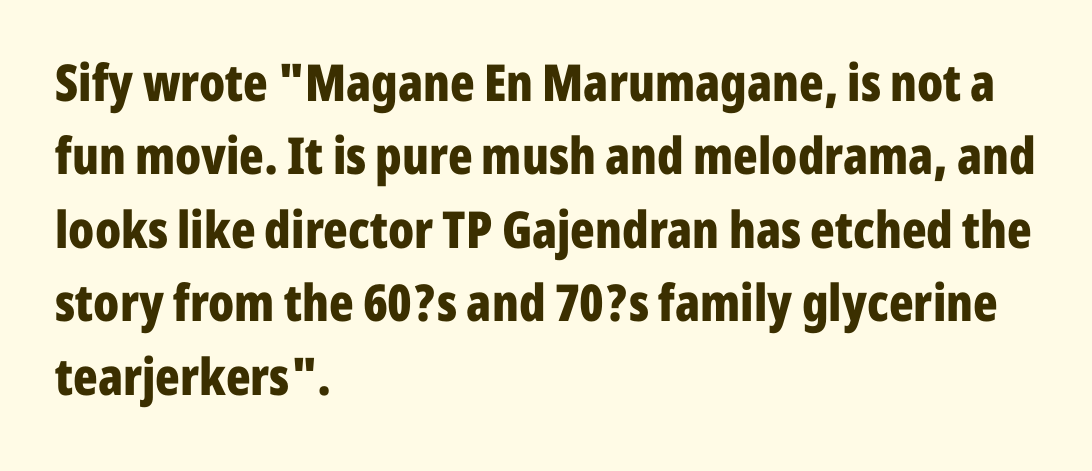
Looks like regular typesetting: each glyph gets only the width it needs. Leading matches the norm, producing a regular column. Every stem runs plumb, perpendicular to the baseline. A typesetter would call this zero additional tracking. Rule under the text: the space is simply empty. Look at the stroke-to-counter ratio: heavy, a bold.
